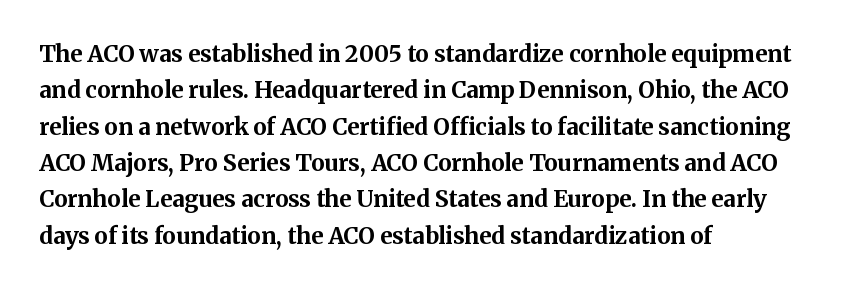
The image shows 23 px bold type, upright; set left-aligned, normal line spacing (1.58x), normal letter spacing, not underlined.
